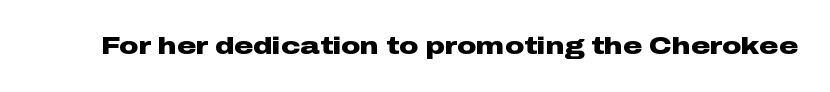
What stands out about the letter spacing? Nothing — it is the standard amount. Upright lettering throughout. Bold? Absolutely — the strokes are thick and heavy. The glyphs are unaccompanied by any horizontal stroke below them.
